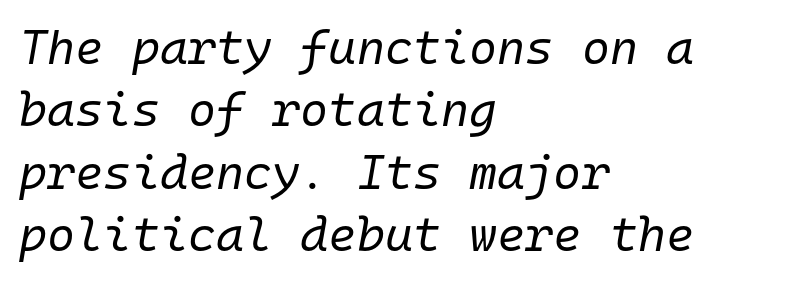
The letterforms sit shoulder to shoulder at normal distance. The designer left line spacing at the default. A light-to-regular cut is what we see here. The zone under the glyphs is completely vacant. Tall strokes in this sample are angled rather than plumb.
